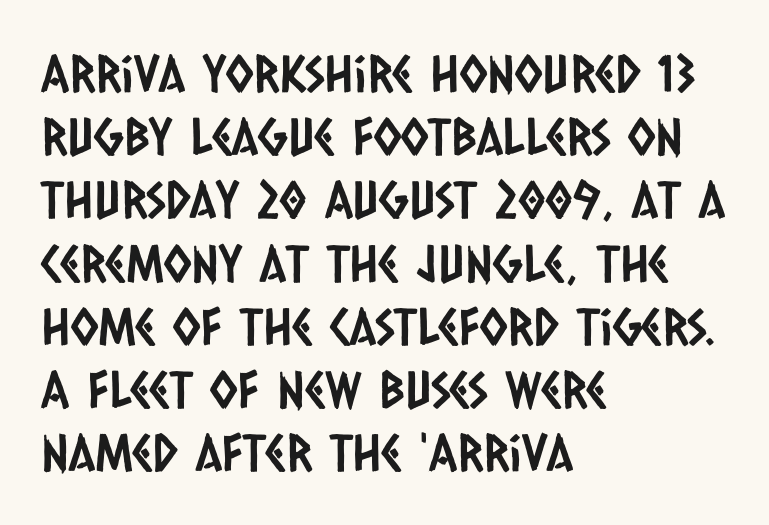
The image shows 51 px condensed sans-serif type; set left-aligned, line spacing 1.24x, normal letter spacing, not underlined; low stroke contrast and a large x-height.
